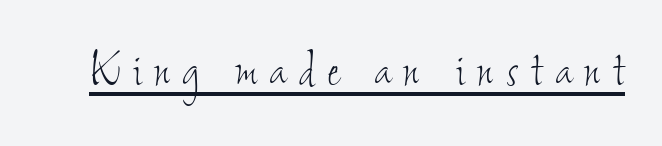
The image shows 57 px thin, condensed type; set unusually wide letter spacing (+0.23 em), underlined; low stroke contrast and a small x-height.
